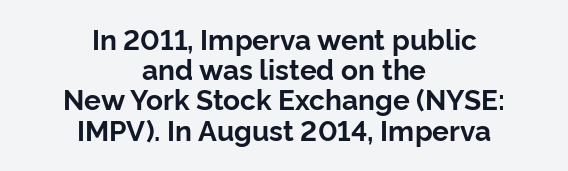
{"serif": "no", "italic": "no", "bold": "yes", "weight": "bold", "width": "normal", "stroke_contrast": "low", "x_height": "medium", "monospaced": "no", "underline": "no", "align": "center", "line_spacing": "tight", "line_spacing_ratio": 1.08, "letter_spacing": "normal", "letter_spacing_em": 0.0, "glyph_px": 28}
